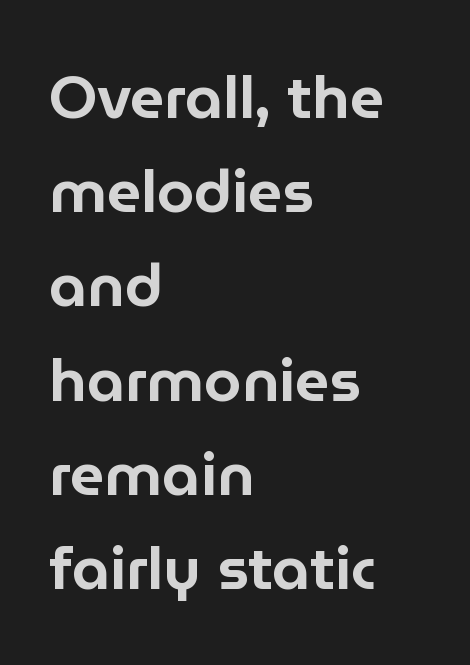
The image shows 60 px sans-serif type, upright; set left-aligned, normal line spacing (1.57x), normal letter spacing, not underlined; low stroke contrast and a medium x-height.
